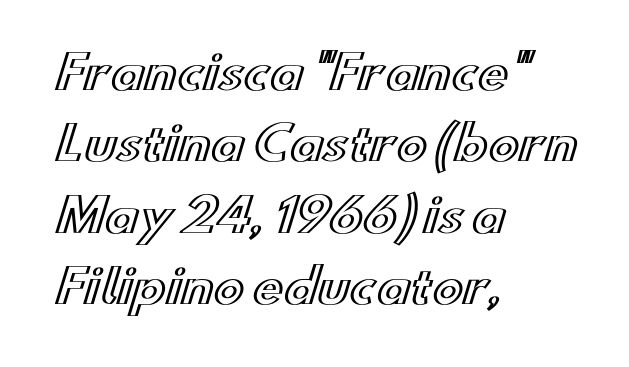
Q: Is the text italic (slanted)? A: Yes.
Q: Is the text underlined? A: No.
Q: How is the paragraph aligned? A: Left-aligned.
Q: Is the spacing between letters normal or unusually wide? A: Normal.
Q: Is the spacing between lines tight, normal or loose? A: Normal.
Q: Width (condensed, normal, or wide)? A: Wide.
Q: x-height? A: Small.
Q: Monospaced? A: No.
